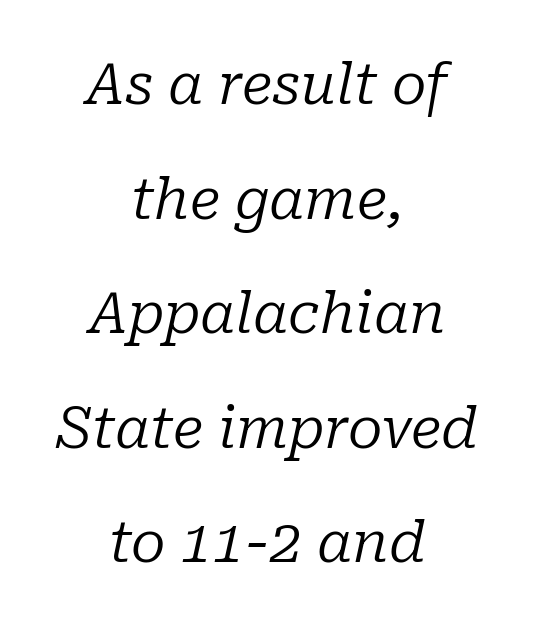
The image shows 57 px regular-weight serif type, italic (leaning right); set centered, loose line spacing (2.01x), normal letter spacing, not underlined; low stroke contrast and a medium x-height.
